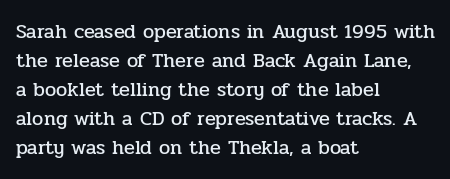
The image shows 20 px text type, upright; set left-aligned, normal line spacing (1.45x), normal letter spacing, not underlined.
